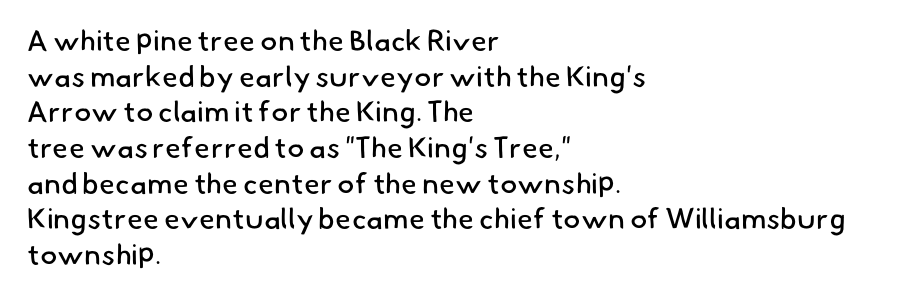
The image shows 29 px regular-weight sans-serif type; set left-aligned, line spacing 1.23x, normal letter spacing, not underlined; low stroke contrast and a small x-height.
